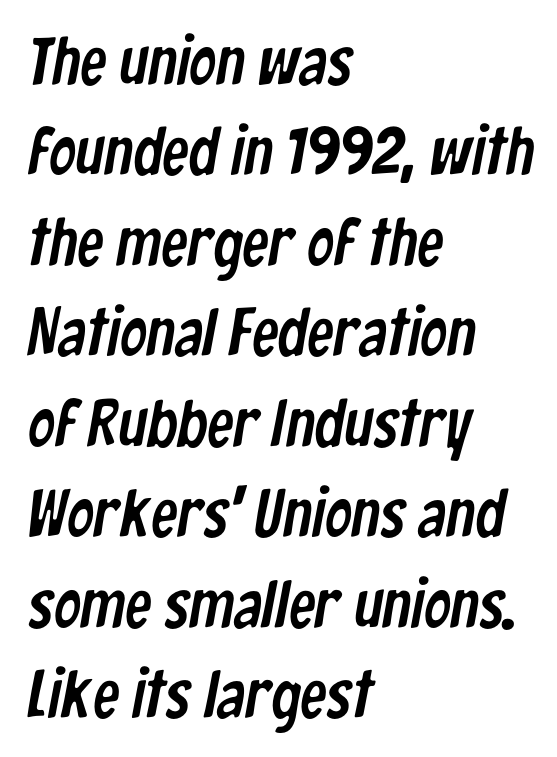
The image shows 67 px condensed sans-serif type; set left-aligned, normal line spacing (1.35x), normal letter spacing, not underlined; low stroke contrast and a medium x-height.
